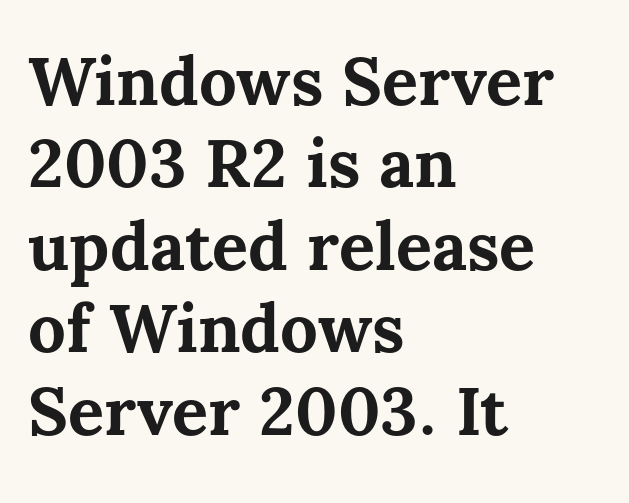
{"italic": "no", "bold": "yes", "weight": "bold", "width": "normal", "stroke_contrast": "medium", "x_height": "medium", "monospaced": "no", "underline": "no", "align": "left", "line_spacing_ratio": 1.23, "letter_spacing": "normal", "letter_spacing_em": 0.0, "glyph_px": 67}
